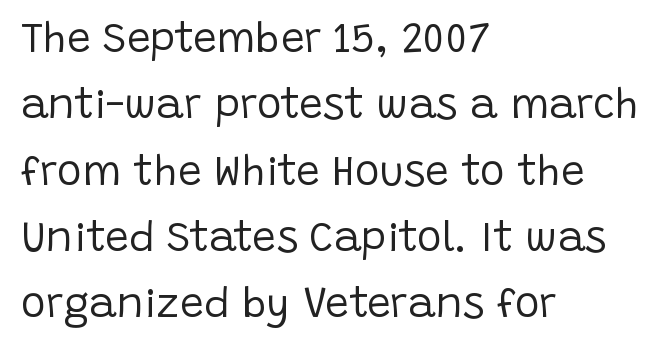
The vertical gap from one line to the next is medium. The passage shown is typed in a proportional face where columns would drift. Is this a heavy cut? Hardly; it is regular or lighter. The rendering shows plain stroke endings on the letterforms — a sans-serif design. The gaps between neighbouring characters are ordinary and unremarkable.
